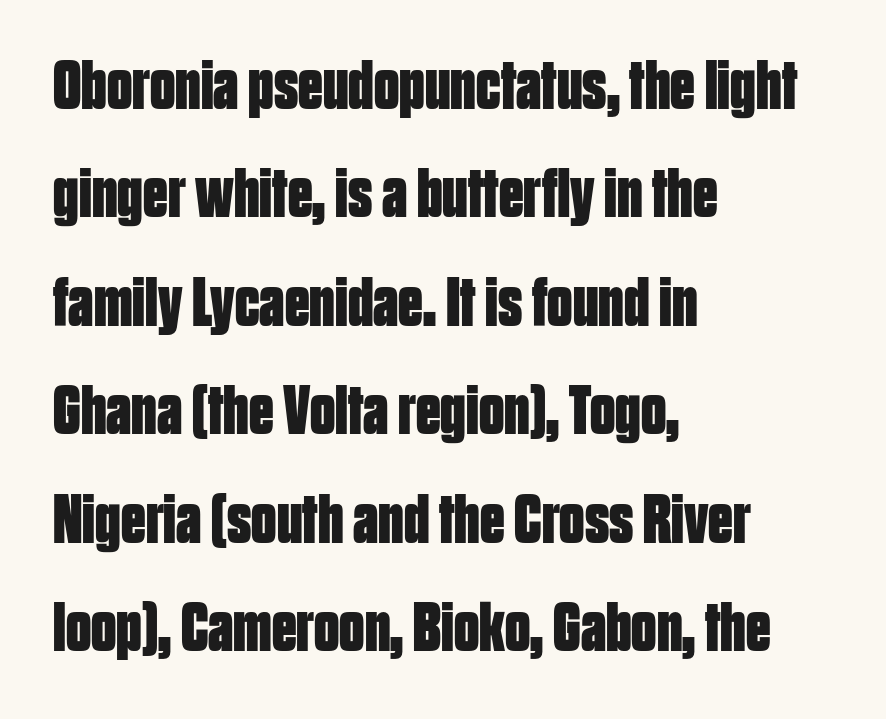
{"serif": "no", "italic": "no", "bold": "yes", "weight": "bold", "width": "condensed", "stroke_contrast": "low", "x_height": "large", "monospaced": "no", "underline": "no", "align": "left", "line_spacing": "normal", "line_spacing_ratio": 1.55, "letter_spacing": "normal", "letter_spacing_em": 0.0, "glyph_px": 70}
